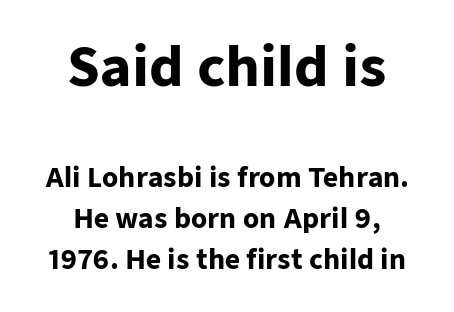
{"serif": "no", "italic": "no", "bold": "yes", "weight": "heavy", "width": "normal", "stroke_contrast": "low", "x_height": "medium", "monospaced": "no", "underline": "no", "align": "center", "line_spacing": "normal", "line_spacing_ratio": 1.59, "letter_spacing": "normal", "letter_spacing_em": 0.0, "larger_block": "first", "size_ratio": 2.04, "glyph_px": 53}
